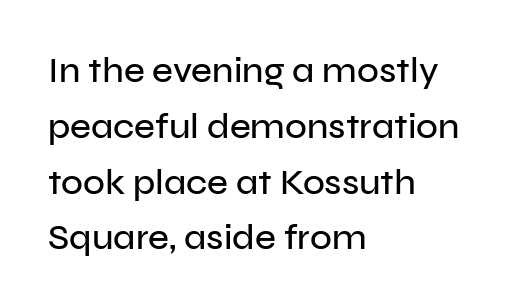
{"serif": "no", "italic": "no", "width": "normal", "stroke_contrast": "low", "x_height": "medium", "monospaced": "no", "underline": "no", "align": "left", "line_spacing": "normal", "line_spacing_ratio": 1.55, "letter_spacing": "normal", "letter_spacing_em": 0.0, "glyph_px": 36}
